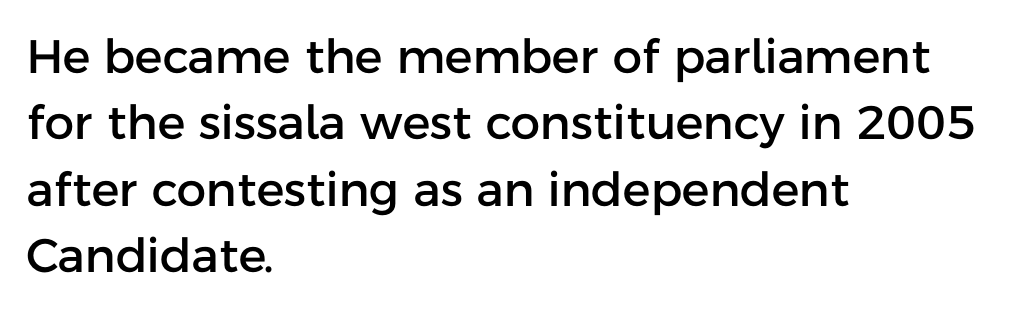
Q: Is the text italic (slanted)? A: No, it is upright.
Q: Is the typeface a serif or a sans-serif typeface? A: Sans-serif.
Q: Is the text underlined? A: No.
Q: How is the paragraph aligned? A: Left-aligned.
Q: Is the spacing between letters normal or unusually wide? A: Normal.
Q: Is the spacing between lines tight, normal or loose? A: Normal.
Q: Width (condensed, normal, or wide)? A: Normal.
Q: Stroke contrast? A: Low.
Q: x-height? A: Medium.
Q: Monospaced? A: No.
